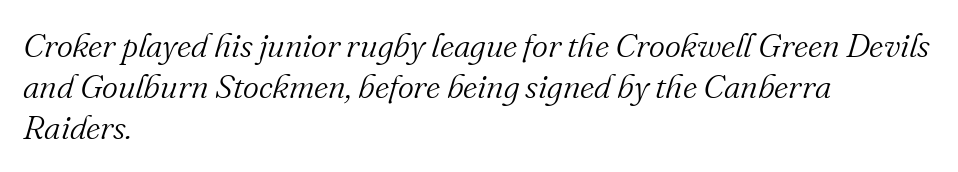
The image shows 34 px light serif type, italic (leaning right); set left-aligned, line spacing 1.21x, normal letter spacing, not underlined; medium stroke contrast and a small x-height.
